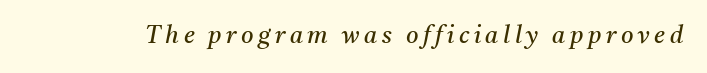
{"italic": "yes", "lean": "right", "slant_degrees": 11, "bold": "no", "underline": "no", "glyph_px": 24}
